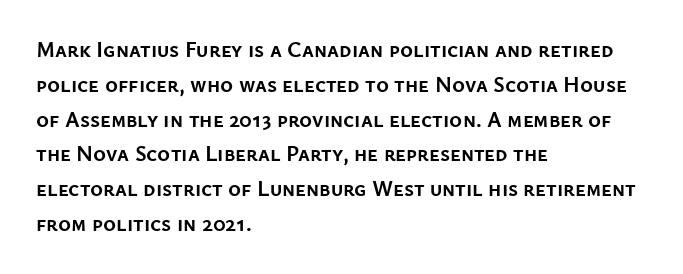
Q: Is the text bold? A: Yes.
Q: Is the text italic (slanted)? A: No, it is upright.
Q: Is the text underlined? A: No.
Q: How is the paragraph aligned? A: Left-aligned.
Q: Is the spacing between letters normal or unusually wide? A: Normal.
Q: Is the spacing between lines tight, normal or loose? A: Normal.
